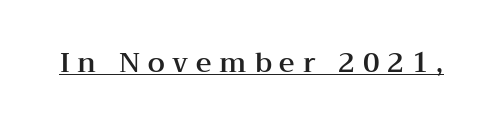
Q: Is the text italic (slanted)? A: No, it is upright.
Q: Is the text underlined? A: Yes.
Q: Is the spacing between letters normal or unusually wide? A: Unusually wide.
